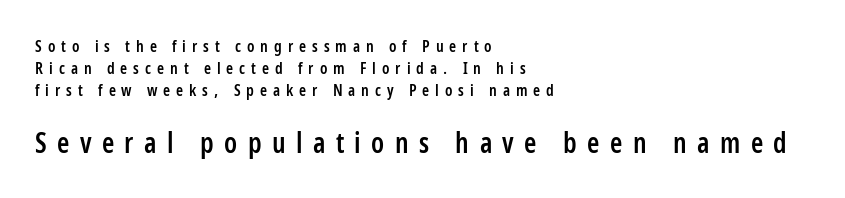
The image shows 28 px semibold, condensed sans-serif type, upright; set left-aligned, normal line spacing (1.38x), unusually wide letter spacing (+0.37 em), not underlined; the second (bottom) block is 1.75x larger; low stroke contrast and a medium x-height.
